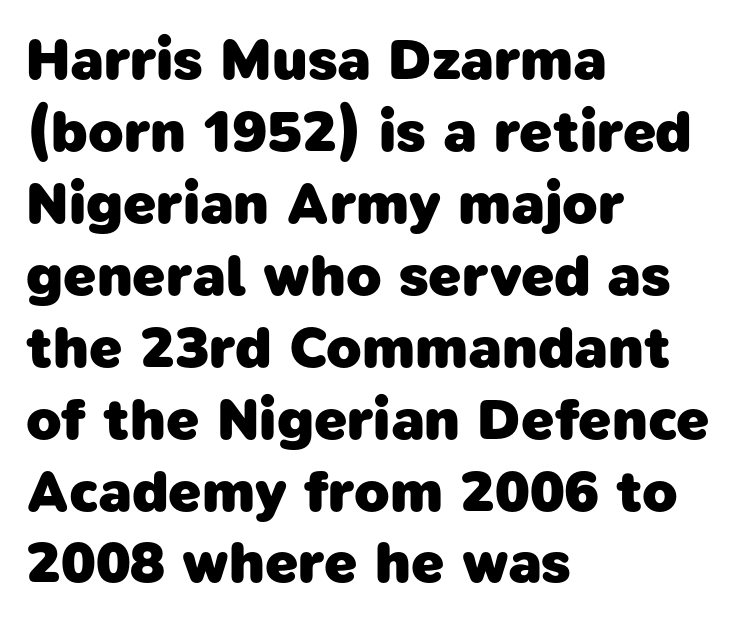
You could call the tracking neutral — neither tight nor loose. The area under the type is left untouched. Typesetter's note: full bold, strokes at maximum text heaviness. Do the characters align in a grid? No, the font is proportional. Is the block centered? No — it sits flush against the left margin.
